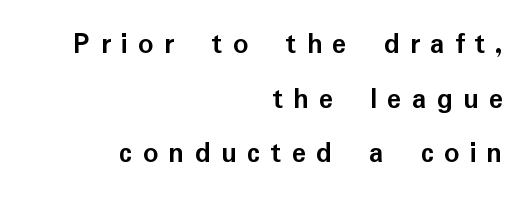
{"serif": "no", "italic": "no", "bold": "yes", "weight": "semibold", "width": "normal", "stroke_contrast": "low", "x_height": "medium", "monospaced": "no", "underline": "no", "align": "right", "line_spacing_ratio": 1.82, "letter_spacing": "wide", "letter_spacing_em": 0.34, "glyph_px": 30}
